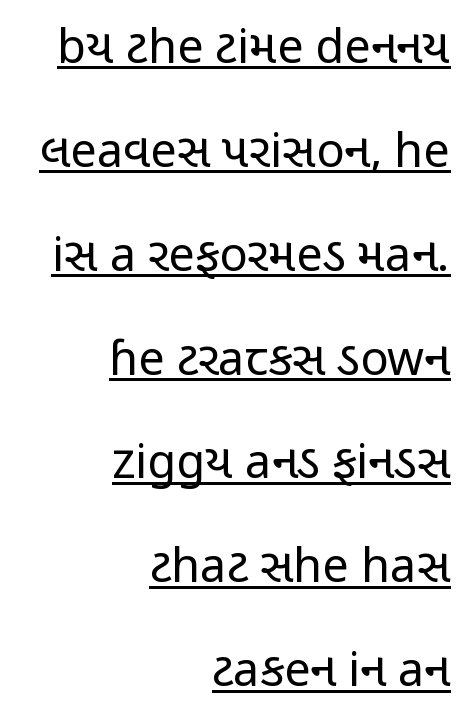
These lines keep a tight, regular rhythm from letter to letter. Rendered with straight, roman letterforms. Students, observe: this is what heavily led, spacious text looks like. The typesetter chose a ragged-left arrangement here. Stroke thickness stays within the range of a standard reading face or lighter. A continuous stroke trails under the words, as in a hyperlink.
